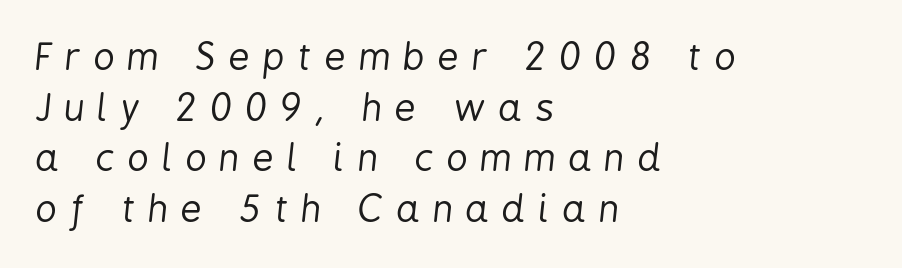
{"italic": "yes", "lean": "right", "slant_degrees": 6, "bold": "no", "weight": "regular", "width": "condensed", "stroke_contrast": "low", "x_height": "medium", "monospaced": "no", "underline": "no", "align": "left", "line_spacing": "normal", "line_spacing_ratio": 1.37, "letter_spacing": "wide", "letter_spacing_em": 0.36, "glyph_px": 37}
